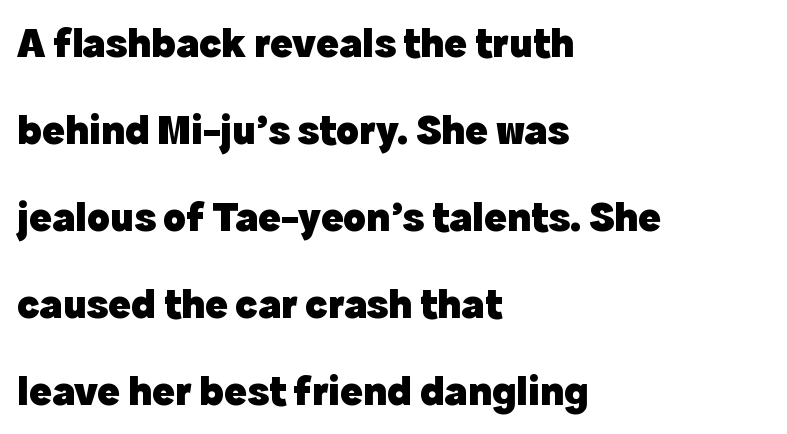
{"serif": "no", "italic": "no", "bold": "yes", "weight": "heavy", "width": "normal", "x_height": "medium", "monospaced": "no", "underline": "no", "align": "left", "line_spacing": "loose", "line_spacing_ratio": 2.07, "letter_spacing": "normal", "letter_spacing_em": 0.0, "glyph_px": 42}
